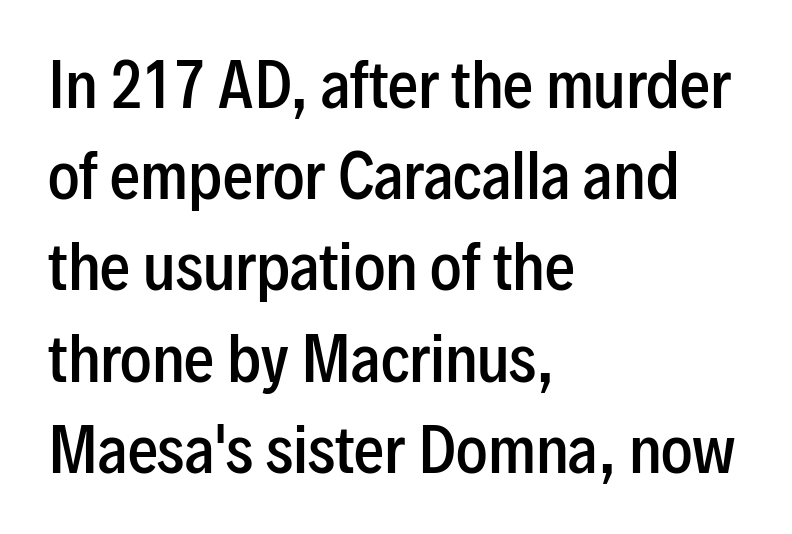
Does the copy run flush right? No — it runs flush left. Compared with an ordinary text face, these strokes are moderately heavier — a semibold. The glyphs in this specimen are sans serif. This sample has the flowing, uneven cadence of proportional lettering. The axis of the letterforms is exactly vertical. Beneath every word, the page is bare.
